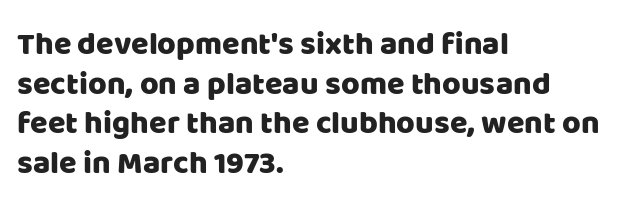
The image shows 32 px sans-serif type, upright; set left-aligned, line spacing 1.24x, normal letter spacing, not underlined; low stroke contrast and a large x-height.
